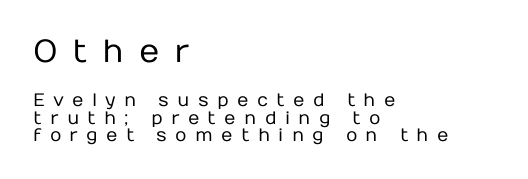
Each line starts at the same left margin while the right side varies. Weight: not bold — regular or lighter. Quick note: underline off. Letterform terminals end flat and unadorned throughout the passage. The designer dialed line spacing down below the default.
